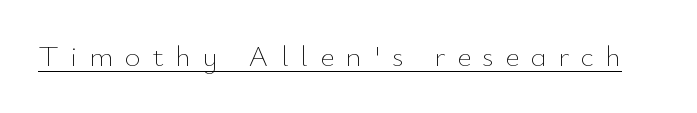
Does the lettering tilt? It doesn't — this is upright. In designer terms, the underline attribute is active on this setting. The horizontal fit of the characters is loose and conspicuously gappy. Do the characters align in a grid? No, the font is proportional.
